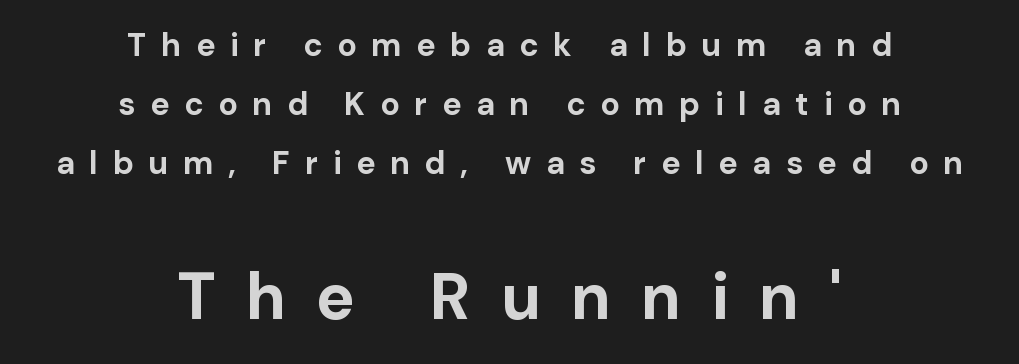
The image shows 65 px bold sans-serif type, upright; set centered, line spacing 1.85x, unusually wide letter spacing (+0.46 em), not underlined; the second (bottom) block is 2.03x larger; low stroke contrast and a medium x-height.
